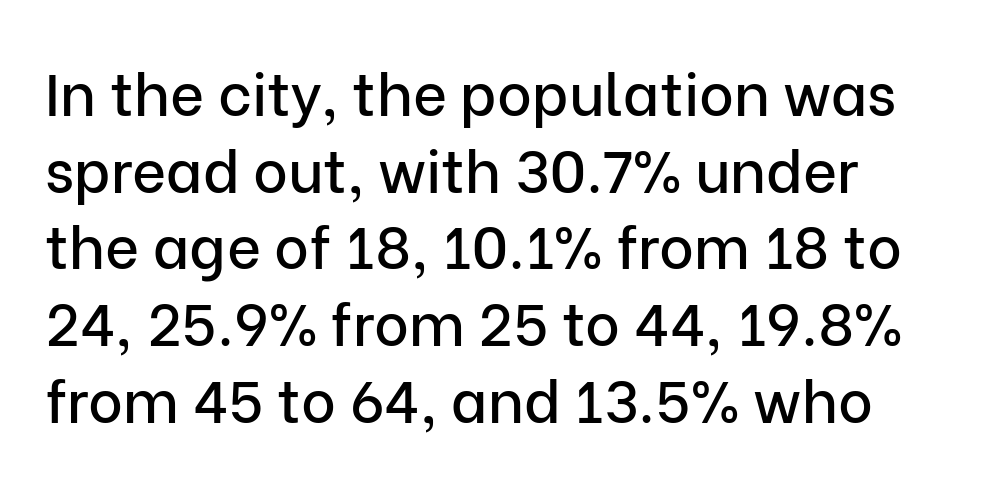
Nothing unusual about the tracking: characters are spaced as the font intends. Has an underline been added? It has not. What kind of face is this? One without serifs — a sans. You could not count columns in this text — the font is proportionally spaced.
